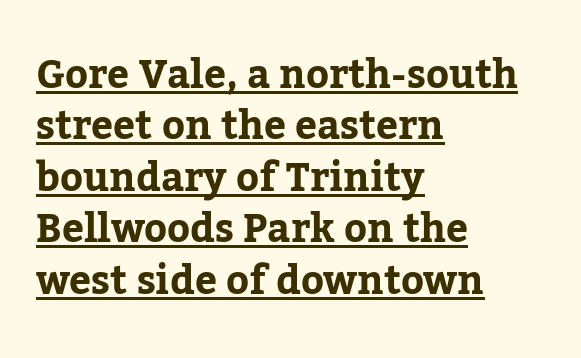
Q: Is the text bold? A: Yes.
Q: Is the text italic (slanted)? A: No, it is upright.
Q: Is the typeface a serif or a sans-serif typeface? A: Serif.
Q: Is the text underlined? A: Yes.
Q: How is the paragraph aligned? A: Left-aligned.
Q: Is the spacing between letters normal or unusually wide? A: Normal.
Q: Is the spacing between lines tight, normal or loose? A: Normal.
Q: Width (condensed, normal, or wide)? A: Normal.
Q: Stroke contrast? A: Low.
Q: x-height? A: Medium.
Q: Monospaced? A: No.
